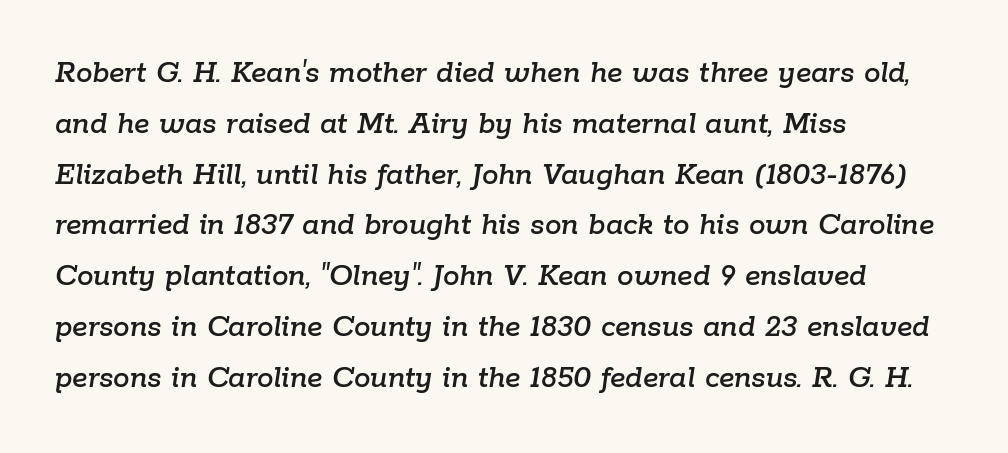
Baseline-to-baseline distance is the conventional proportion of letter height. The setting favours the left margin, as ordinary paragraphs usually do. The zone under the glyphs is completely vacant. There is no visible air inserted between adjacent glyphs.
